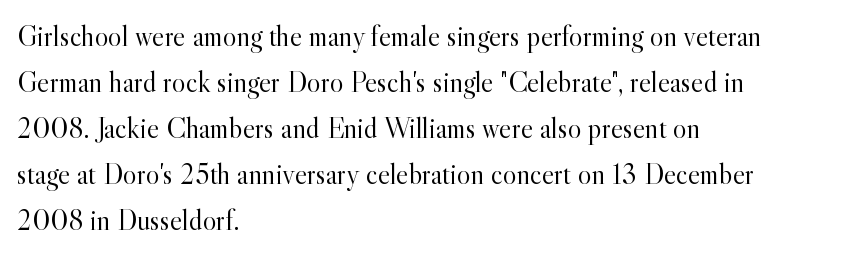
The image shows 29 px light serif type, upright; set left-aligned, normal line spacing (1.59x), normal letter spacing, not underlined; a small x-height.
